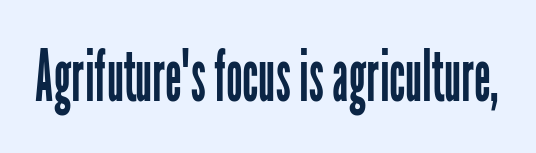
The image shows 72 px regular-weight, condensed sans-serif type, upright; set normal letter spacing, not underlined; low stroke contrast and a medium x-height.
